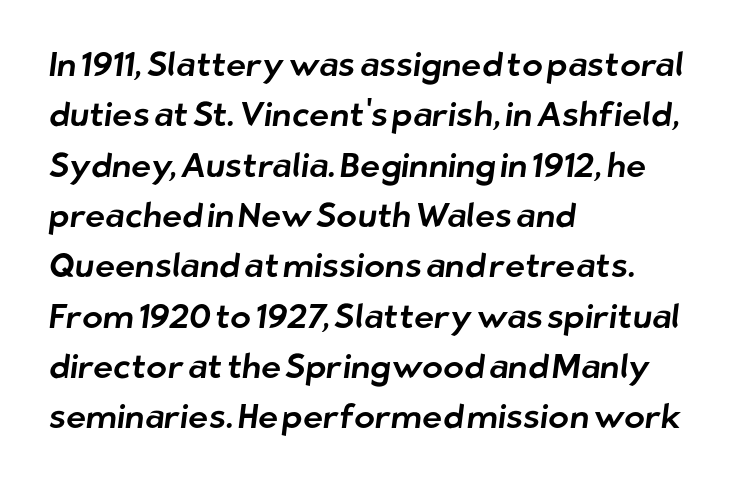
Q: Is the typeface a serif or a sans-serif typeface? A: Sans-serif.
Q: Is the text underlined? A: No.
Q: How is the paragraph aligned? A: Left-aligned.
Q: Is the spacing between letters normal or unusually wide? A: Normal.
Q: Is the spacing between lines tight, normal or loose? A: Normal.
Q: Width (condensed, normal, or wide)? A: Normal.
Q: Stroke contrast? A: Low.
Q: x-height? A: Medium.
Q: Monospaced? A: No.
